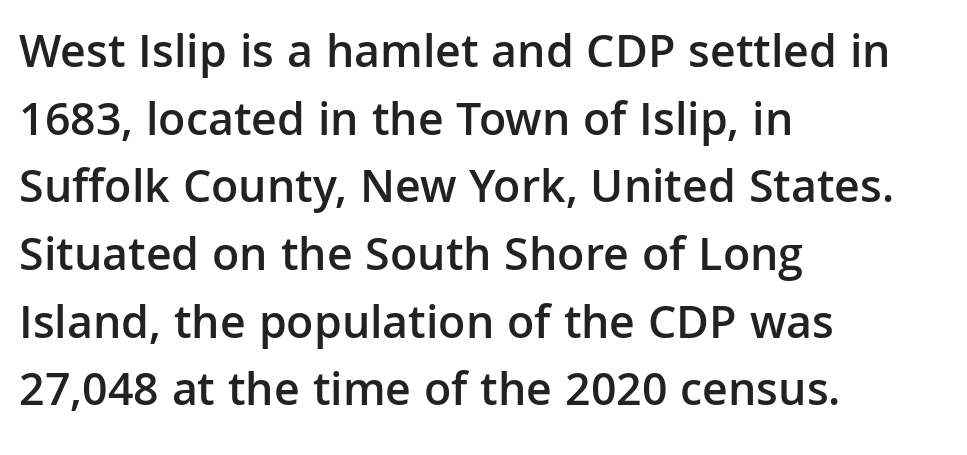
The image shows 48 px semibold sans-serif type, upright; set left-aligned, normal line spacing (1.41x), normal letter spacing, not underlined; low stroke contrast and a medium x-height.
